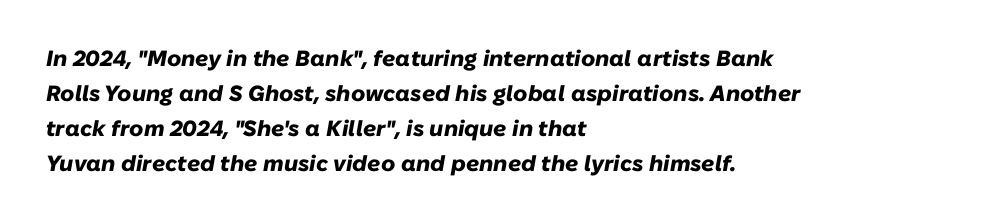
The image shows 22 px bold type, italic (leaning right); set left-aligned, normal line spacing (1.59x), normal letter spacing, not underlined.
